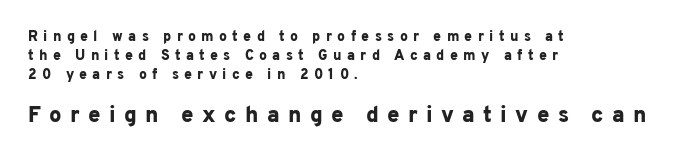
{"italic": "no", "bold": "yes", "underline": "no", "align": "left", "line_spacing": "normal", "line_spacing_ratio": 1.34, "letter_spacing": "wide", "letter_spacing_em": 0.38, "larger_block": "second", "size_ratio": 1.57, "glyph_px": 22}
